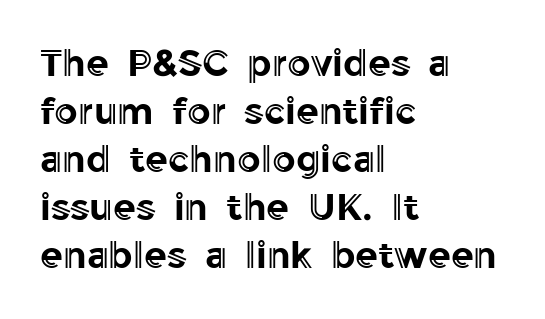
Q: Is the text italic (slanted)? A: No, it is upright.
Q: Is the text underlined? A: No.
Q: How is the paragraph aligned? A: Left-aligned.
Q: Is the spacing between letters normal or unusually wide? A: Normal.
Q: Is the spacing between lines tight, normal or loose? A: Normal.
Q: Width (condensed, normal, or wide)? A: Normal.
Q: x-height? A: Medium.
Q: Monospaced? A: No.
